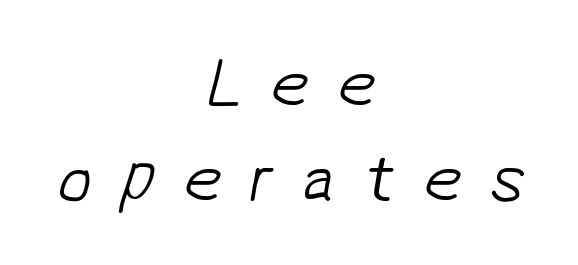
{"serif": "no", "bold": "no", "weight": "light", "width": "normal", "stroke_contrast": "low", "x_height": "medium", "monospaced": "no", "underline": "no", "align": "center", "line_spacing": "normal", "line_spacing_ratio": 1.37, "letter_spacing": "wide", "letter_spacing_em": 0.4, "glyph_px": 69}
